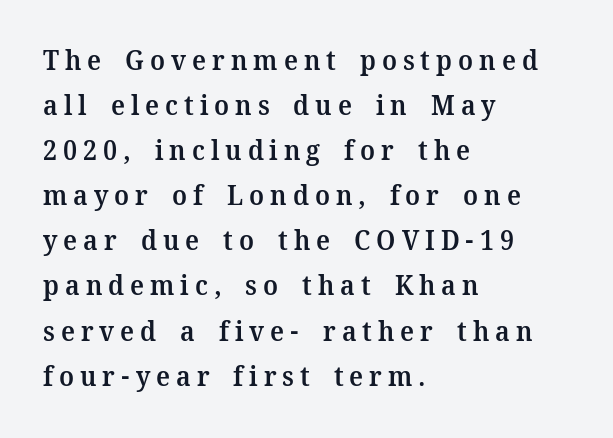
Summary of vertical rhythm: regular, with standard interline spacing. Typeset ragged right — the left edge is the straight one. A roman cut, with each character standing at attention. Stems and bowls a touch heavier than normal — semibold.
